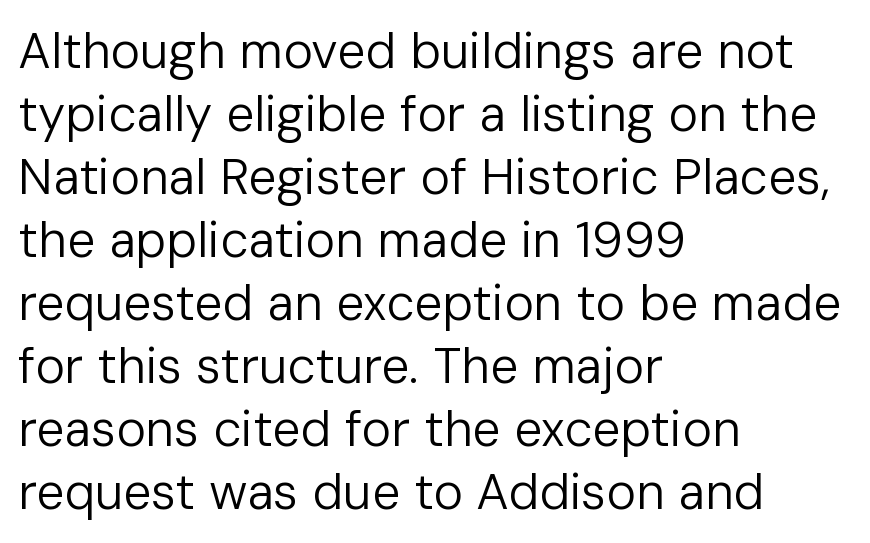
Summary of weight: not heavy and not bold. The letters carry no serifs — their stems end cleanly without finishing strokes. The rendering uses a moderate line-height, typical for paragraphs. Reading down the block, your eye returns to a fixed left position each line. The zone under the glyphs is completely vacant.
